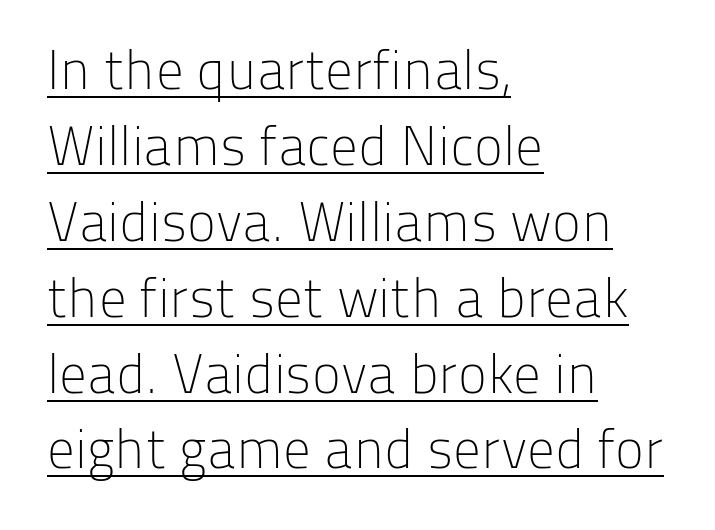
The image shows 55 px light sans-serif type, upright; set left-aligned, normal line spacing (1.38x), normal letter spacing, underlined; low stroke contrast and a medium x-height.
